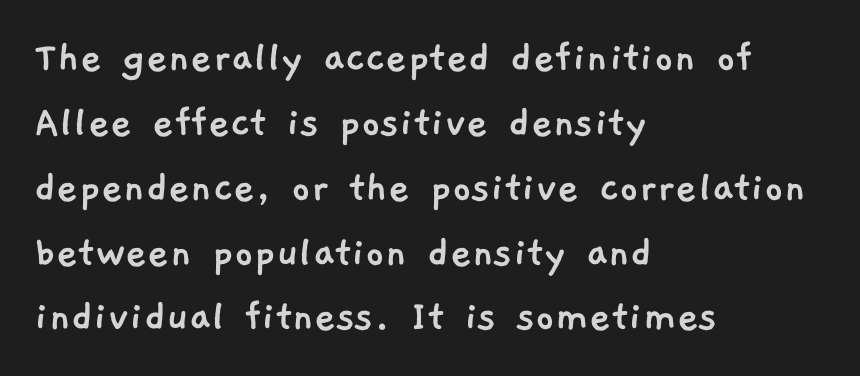
The image shows 47 px sans-serif type; set left-aligned, normal line spacing (1.38x), normal letter spacing, not underlined; low stroke contrast and a medium x-height.
